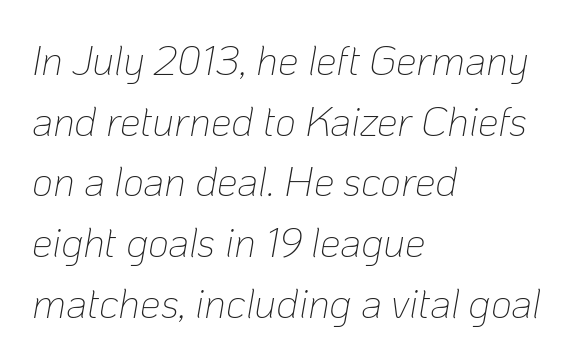
Q: Is the text bold? A: No.
Q: Is the text italic (slanted)? A: Yes, it leans right by about 10 degrees.
Q: Is the text underlined? A: No.
Q: How is the paragraph aligned? A: Left-aligned.
Q: Is the spacing between letters normal or unusually wide? A: Normal.
Q: Is the spacing between lines tight, normal or loose? A: Normal.
Q: Width (condensed, normal, or wide)? A: Normal.
Q: Stroke contrast? A: Low.
Q: x-height? A: Medium.
Q: Monospaced? A: No.
